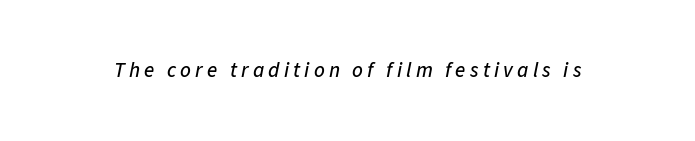
The image shows 21 px text type, italic (leaning right); set unusually wide letter spacing (+0.2 em), not underlined.
